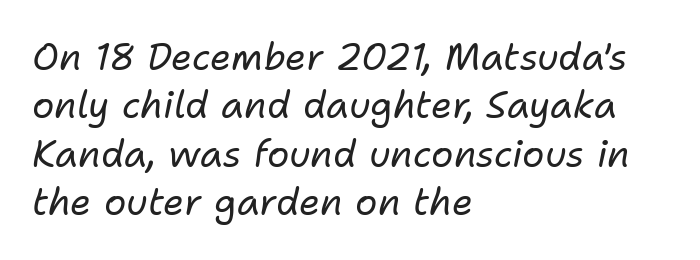
{"italic": "yes", "lean": "right", "slant_degrees": 11, "bold": "no", "weight": "regular", "width": "normal", "stroke_contrast": "low", "x_height": "medium", "monospaced": "no", "underline": "no", "align": "left", "line_spacing": "normal", "line_spacing_ratio": 1.31, "letter_spacing": "normal", "letter_spacing_em": 0.0, "glyph_px": 37}
